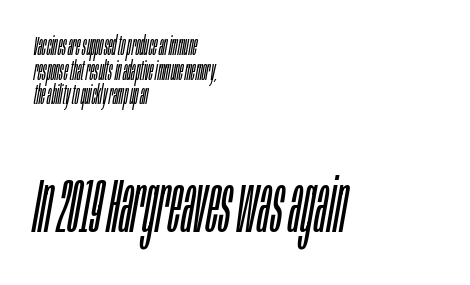
{"italic": "yes", "lean": "right", "slant_degrees": 10, "bold": "no", "weight": "light", "width": "condensed", "stroke_contrast": "low", "x_height": "large", "monospaced": "no", "underline": "no", "align": "left", "line_spacing": "tight", "line_spacing_ratio": 0.95, "letter_spacing": "normal", "letter_spacing_em": 0.0, "larger_block": "second", "size_ratio": 2.96, "glyph_px": 77}
